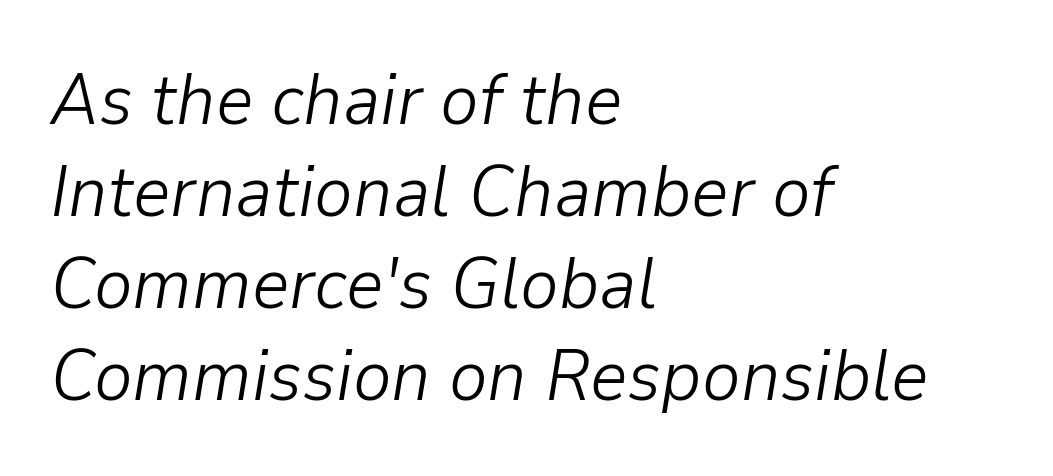
{"italic": "yes", "lean": "right", "slant_degrees": 9, "bold": "no", "weight": "light", "width": "normal", "stroke_contrast": "low", "x_height": "medium", "monospaced": "no", "underline": "no", "align": "left", "line_spacing": "normal", "line_spacing_ratio": 1.26, "letter_spacing": "normal", "letter_spacing_em": 0.0, "glyph_px": 73}
